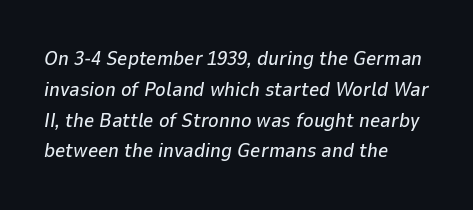
The rendering uses a moderate line-height, typical for paragraphs. Designer's note — italics engaged. Every row of glyphs begins at an identical x-position on the left. Each row of text sits above clean, open space. The letterforms sit shoulder to shoulder at normal distance.
